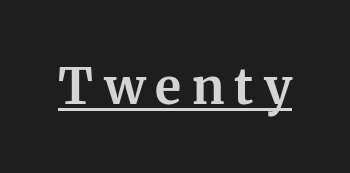
Rendered with straight, roman letterforms. These lines have a slow, spaced-out rhythm from letter to letter. Caption: bold face, heavy strokes. The rendering uses natural spacing where letterforms have individual widths. A serif font was chosen for this passage.
